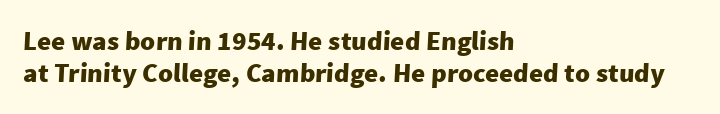
The image shows 27 px bold type; set left-aligned, line spacing 1.19x, normal letter spacing, not underlined.
